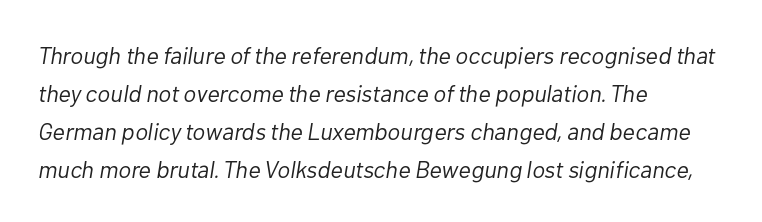
{"italic": "yes", "lean": "right", "slant_degrees": 10, "bold": "no", "underline": "no", "align": "left", "line_spacing": "normal", "line_spacing_ratio": 1.58, "letter_spacing": "normal", "letter_spacing_em": 0.0, "glyph_px": 24}
